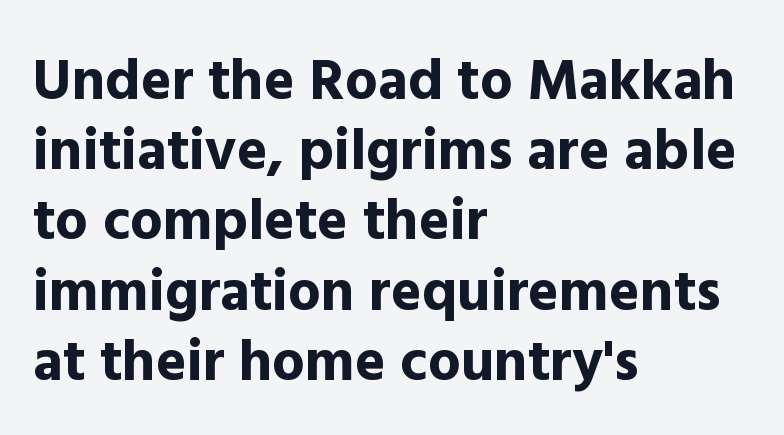
Q: Is the text bold? A: Yes.
Q: Is the text italic (slanted)? A: No, it is upright.
Q: Is the typeface a serif or a sans-serif typeface? A: Sans-serif.
Q: Is the text underlined? A: No.
Q: How is the paragraph aligned? A: Left-aligned.
Q: Is the spacing between letters normal or unusually wide? A: Normal.
Q: Width (condensed, normal, or wide)? A: Normal.
Q: x-height? A: Medium.
Q: Monospaced? A: No.
